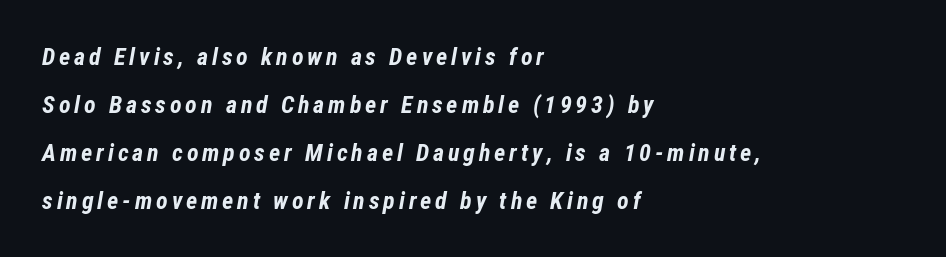
Q: Is the text bold? A: Yes.
Q: Is the text italic (slanted)? A: Yes, it leans right by about 12 degrees.
Q: Is the text underlined? A: No.
Q: How is the paragraph aligned? A: Left-aligned.
Q: Is the spacing between lines tight, normal or loose? A: Loose.
